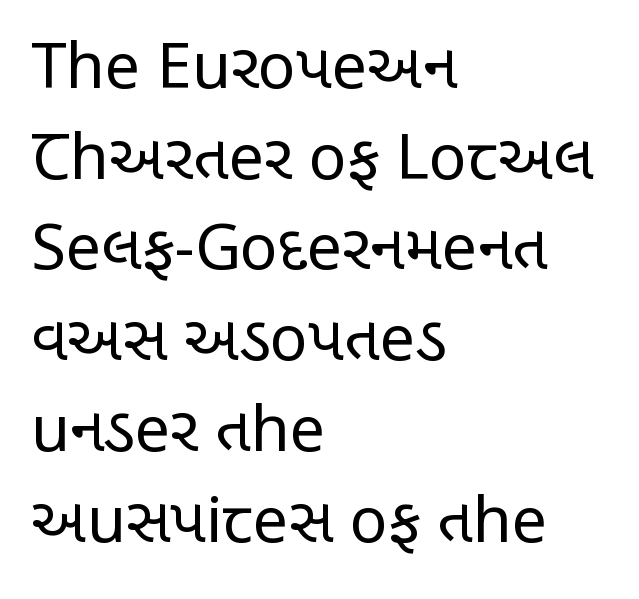
Q: Is the text bold? A: No.
Q: Is the text italic (slanted)? A: No, it is upright.
Q: Is the typeface a serif or a sans-serif typeface? A: Sans-serif.
Q: Is the text underlined? A: No.
Q: How is the paragraph aligned? A: Left-aligned.
Q: Is the spacing between letters normal or unusually wide? A: Normal.
Q: Is the spacing between lines tight, normal or loose? A: Normal.
Q: Width (condensed, normal, or wide)? A: Condensed.
Q: Stroke contrast? A: Low.
Q: x-height? A: Large.
Q: Monospaced? A: No.
